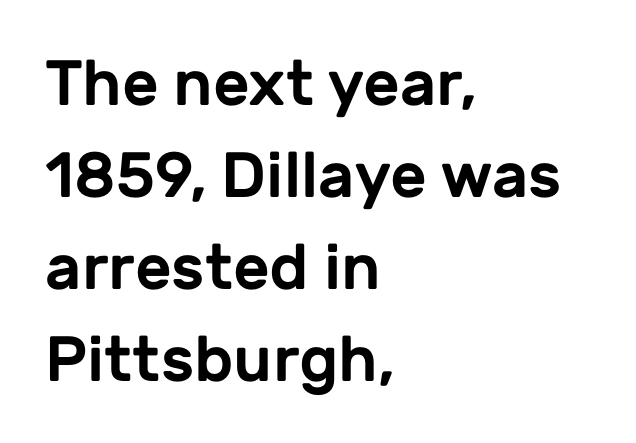
No feet cap the strokes, marking this as sans-serif type. The passage is arranged the way most books set body copy — flush left. You could not count columns in this text — the font is proportionally spaced. The typography opts for an upright posture over an oblique one. The line texture is even and compact thanks to regular tracking.
